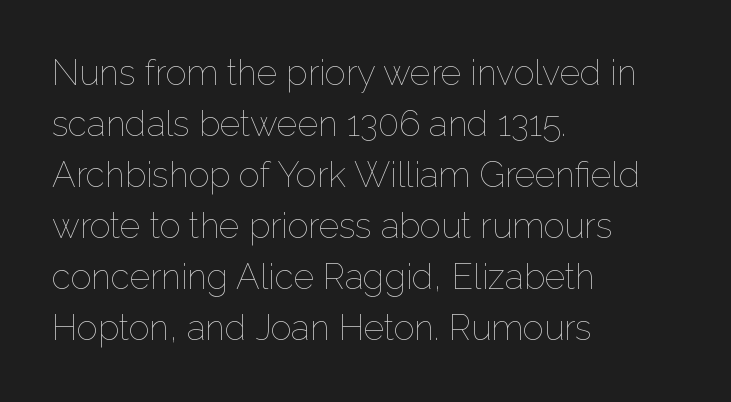
{"italic": "no", "bold": "no", "weight": "thin", "width": "normal", "stroke_contrast": "low", "x_height": "medium", "monospaced": "no", "underline": "no", "align": "left", "line_spacing": "normal", "line_spacing_ratio": 1.46, "letter_spacing": "normal", "letter_spacing_em": 0.0, "glyph_px": 35}
